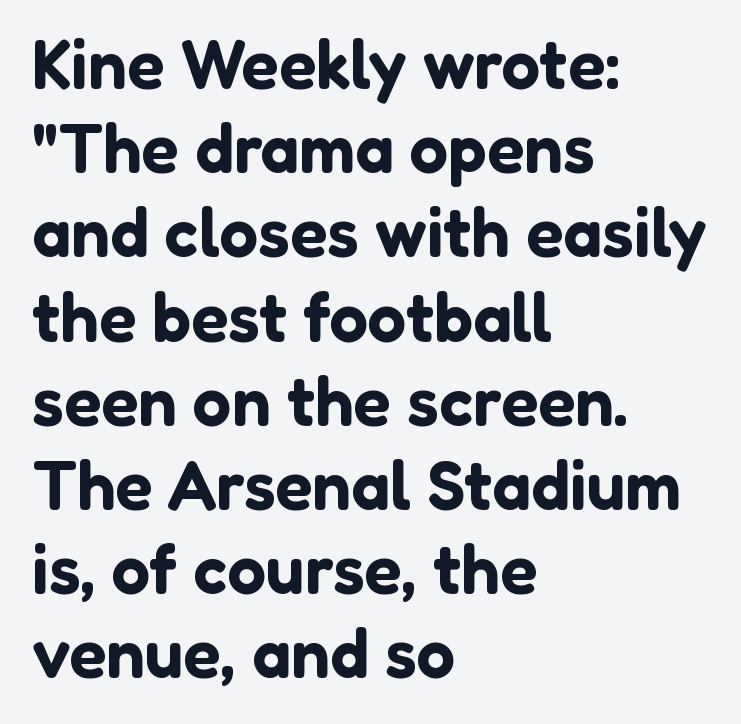
The image shows 69 px sans-serif type, upright; set left-aligned, line spacing 1.22x, normal letter spacing, not underlined; low stroke contrast and a medium x-height.
